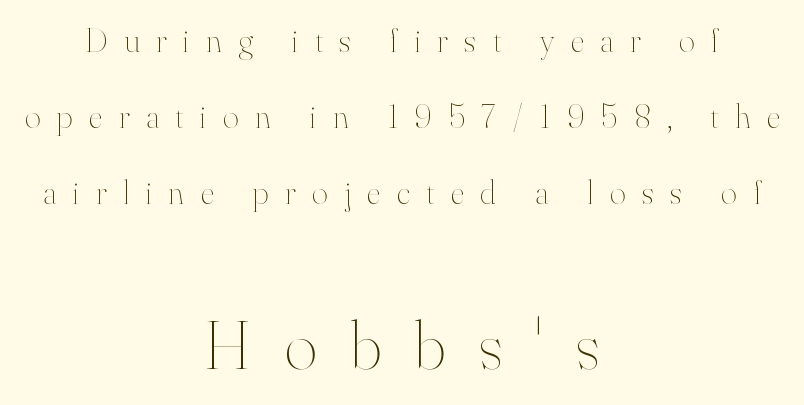
One-word summary of the alignment: center. Varying glyph widths throughout — classic text-font behaviour. These lines have a slow, spaced-out rhythm from letter to letter. Whoever set this chose breathing room over compactness in the vertical rhythm.
